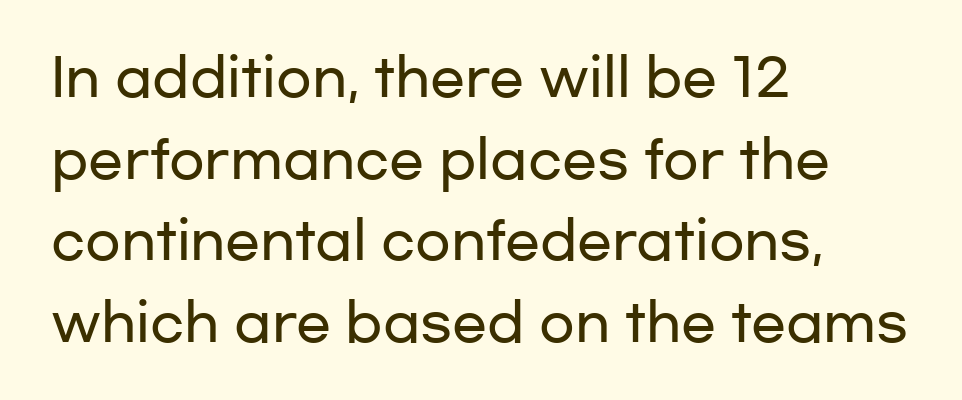
The image shows 52 px wide sans-serif type, upright; set left-aligned, normal line spacing (1.57x), normal letter spacing, not underlined; low stroke contrast and a medium x-height.
